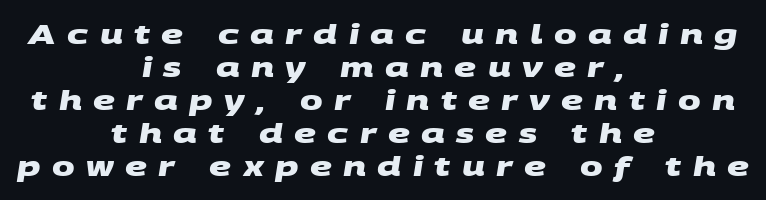
The image shows 27 px bold type; set centered, line spacing 1.22x, unusually wide letter spacing (+0.42 em), not underlined.
